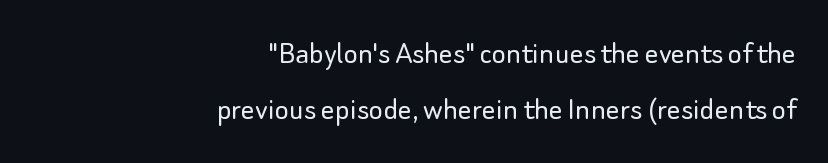
Q: Is the text bold? A: No.
Q: Is the text italic (slanted)? A: No, it is upright.
Q: Is the typeface a serif or a sans-serif typeface? A: Sans-serif.
Q: Is the text underlined? A: No.
Q: How is the paragraph aligned? A: Right-aligned.
Q: Is the spacing between letters normal or unusually wide? A: Normal.
Q: Is the spacing between lines tight, normal or loose? A: Normal.
Q: Width (condensed, normal, or wide)? A: Normal.
Q: Stroke contrast? A: Low.
Q: x-height? A: Small.
Q: Monospaced? A: No.
